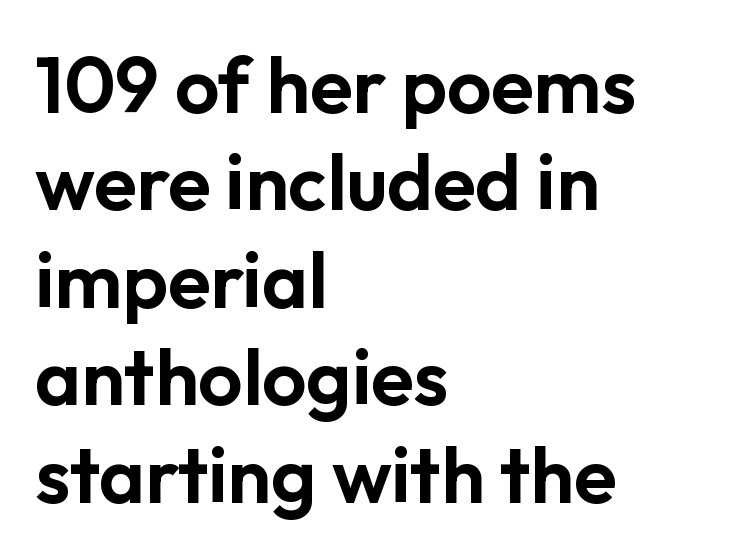
Q: Is the text italic (slanted)? A: No, it is upright.
Q: Is the typeface a serif or a sans-serif typeface? A: Sans-serif.
Q: Is the text underlined? A: No.
Q: How is the paragraph aligned? A: Left-aligned.
Q: Is the spacing between letters normal or unusually wide? A: Normal.
Q: Is the spacing between lines tight, normal or loose? A: Normal.
Q: Width (condensed, normal, or wide)? A: Normal.
Q: Stroke contrast? A: Low.
Q: x-height? A: Medium.
Q: Monospaced? A: No.
